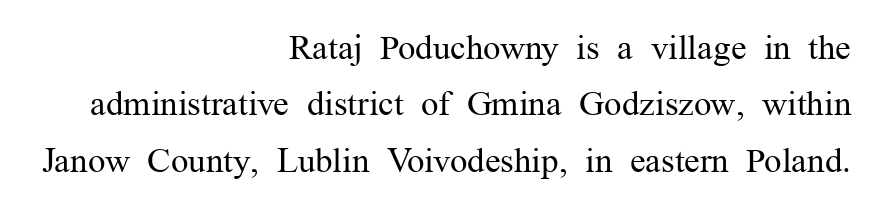
Q: Is the text bold? A: No.
Q: Is the text italic (slanted)? A: No, it is upright.
Q: Is the typeface a serif or a sans-serif typeface? A: Serif.
Q: Is the text underlined? A: No.
Q: How is the paragraph aligned? A: Right-aligned.
Q: Is the spacing between letters normal or unusually wide? A: Normal.
Q: Is the spacing between lines tight, normal or loose? A: Normal.
Q: Width (condensed, normal, or wide)? A: Normal.
Q: Stroke contrast? A: Medium.
Q: x-height? A: Medium.
Q: Monospaced? A: No.
